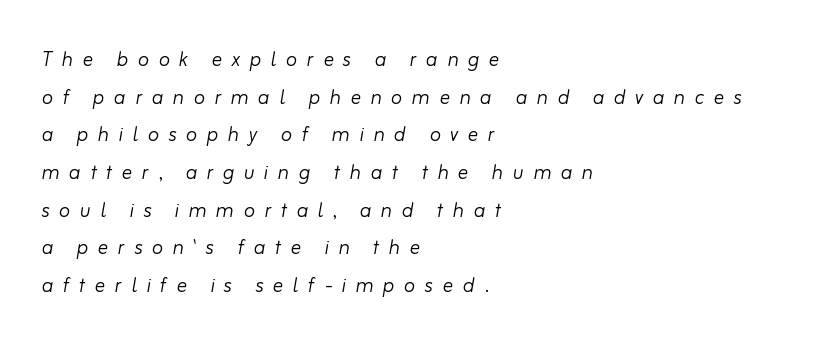
Compared with typical body copy, the letter spacing here is much looser. Stroke mass is kept to a normal reading level or below. Typeset ragged right — the left edge is the straight one. Summary of vertical rhythm: regular, with standard interline spacing.
